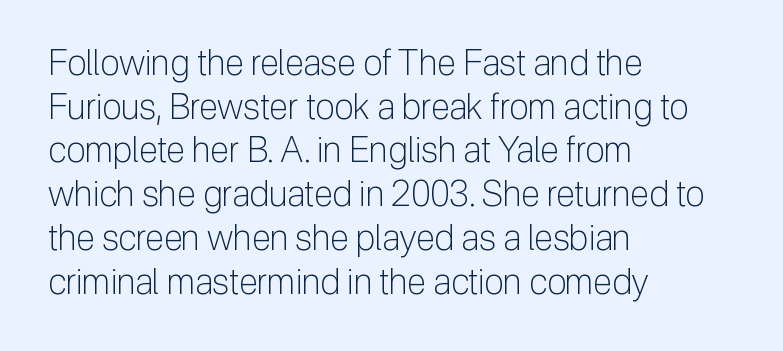
The typeface has the unassuming heft of standard copy or less. Caption: standard tracking, unaltered. A typesetter would label this face a sans. The letters stand upright; this is a roman face.
